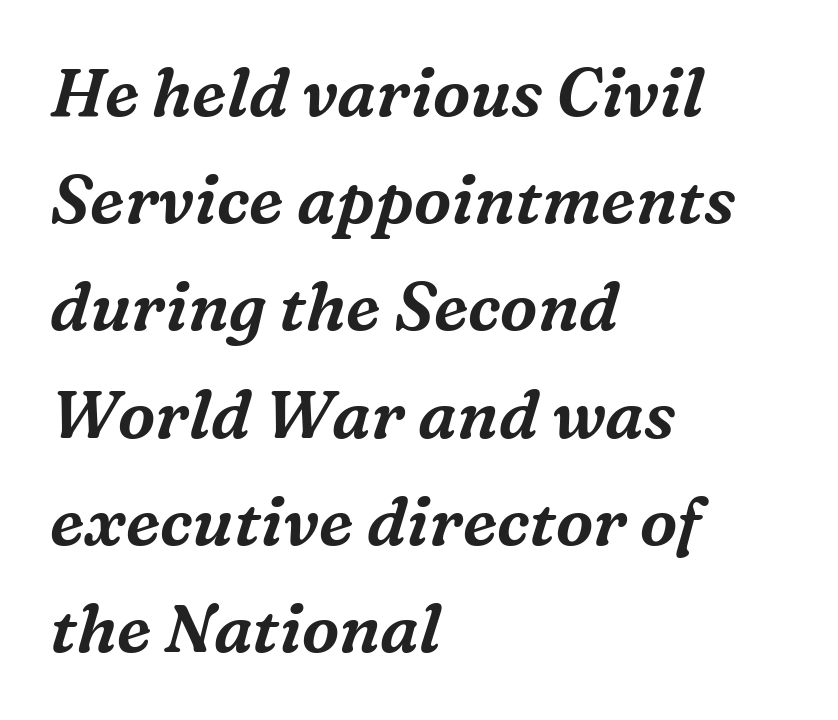
Interline gaps are of average width in this sample. Observe the serifs anchoring each vertical stroke in this sample. In CSS terms this would be text-align: left. Tracking here is standard; glyphs follow each other at the usual distance. Spacing verdict: proportional, widths tailored to each character. Rule under the text: the space is simply empty.
